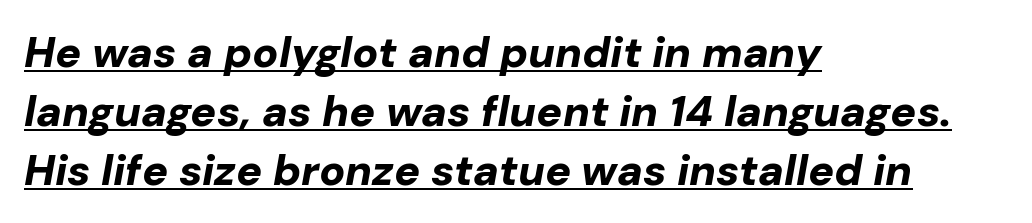
{"italic": "yes", "lean": "right", "slant_degrees": 10, "bold": "yes", "weight": "bold", "width": "normal", "stroke_contrast": "low", "x_height": "medium", "monospaced": "no", "underline": "yes", "align": "left", "line_spacing": "normal", "line_spacing_ratio": 1.37, "letter_spacing": "normal", "letter_spacing_em": 0.0, "glyph_px": 43}
